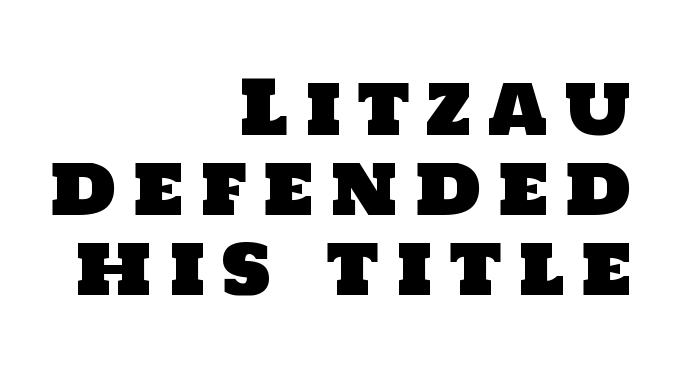
Q: Is the typeface a serif or a sans-serif typeface? A: Sans-serif.
Q: Is the text underlined? A: No.
Q: How is the paragraph aligned? A: Right-aligned.
Q: Is the spacing between letters normal or unusually wide? A: Unusually wide.
Q: Is the spacing between lines tight, normal or loose? A: Tight.
Q: Width (condensed, normal, or wide)? A: Normal.
Q: Stroke contrast? A: Low.
Q: x-height? A: Large.
Q: Monospaced? A: No.
